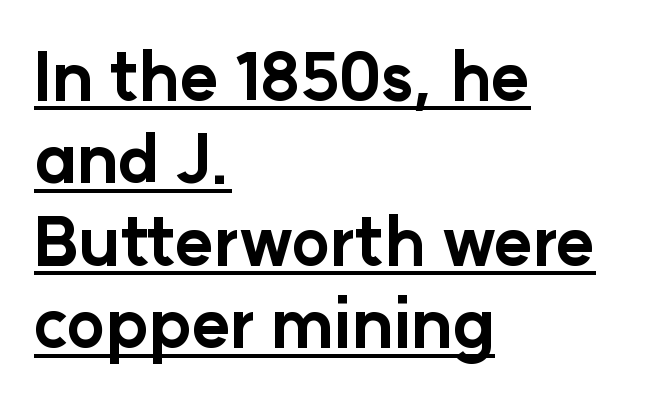
The image shows 66 px bold sans-serif type, upright; set left-aligned, normal line spacing (1.25x), normal letter spacing, underlined; low stroke contrast and a medium x-height.
